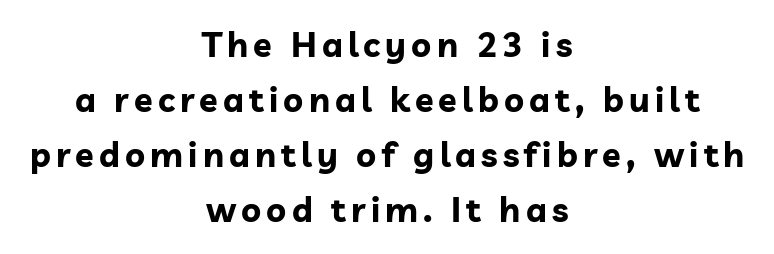
{"serif": "no", "italic": "no", "bold": "yes", "weight": "bold", "width": "normal", "stroke_contrast": "low", "x_height": "medium", "monospaced": "no", "underline": "no", "align": "center", "line_spacing": "normal", "line_spacing_ratio": 1.62, "glyph_px": 34}
